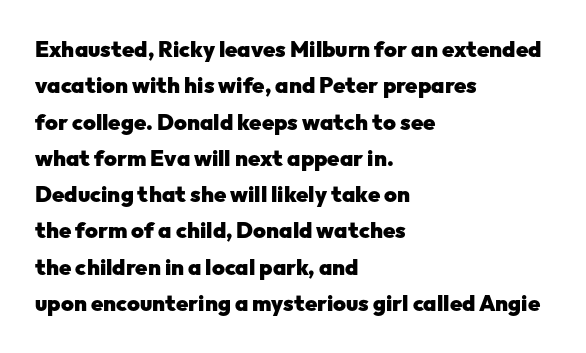
Q: Is the text bold? A: Yes.
Q: Is the text italic (slanted)? A: No, it is upright.
Q: Is the text underlined? A: No.
Q: How is the paragraph aligned? A: Left-aligned.
Q: Is the spacing between letters normal or unusually wide? A: Normal.
Q: Is the spacing between lines tight, normal or loose? A: Normal.
